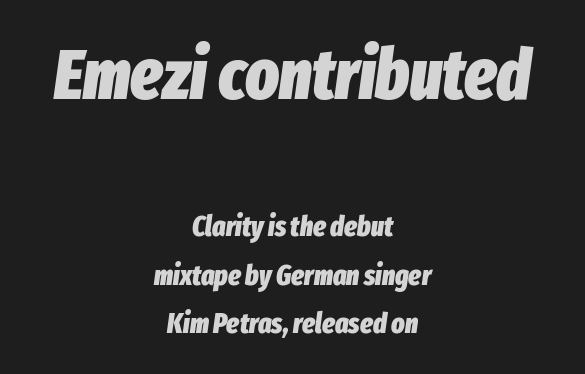
The image shows 70 px heavy, condensed type, italic (leaning right); set centered, line spacing 1.72x, normal letter spacing, not underlined; the first (top) block is 2.5x larger; low stroke contrast and a medium x-height.
